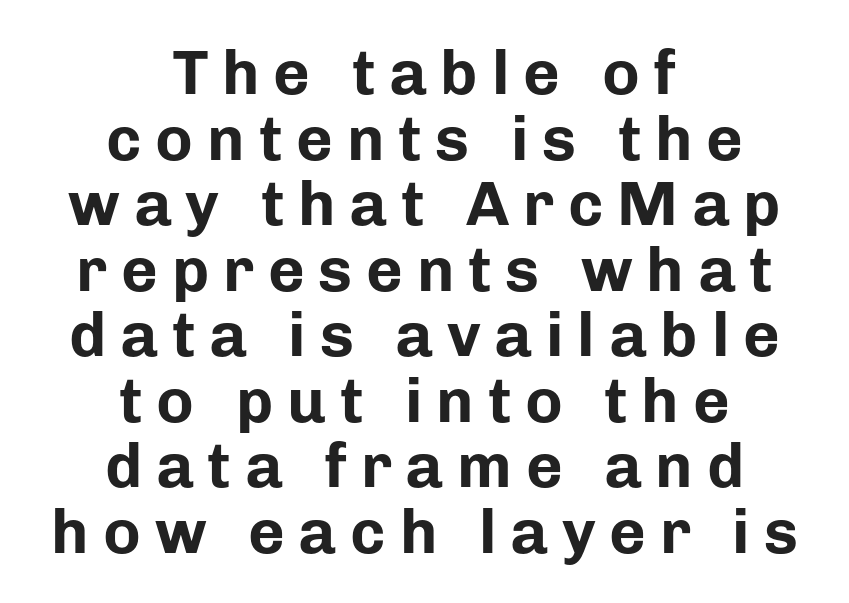
Q: Is the text bold? A: Yes.
Q: Is the text italic (slanted)? A: No, it is upright.
Q: Is the typeface a serif or a sans-serif typeface? A: Sans-serif.
Q: Is the text underlined? A: No.
Q: How is the paragraph aligned? A: Centered.
Q: Is the spacing between letters normal or unusually wide? A: Unusually wide.
Q: Is the spacing between lines tight, normal or loose? A: Tight.
Q: Width (condensed, normal, or wide)? A: Normal.
Q: Stroke contrast? A: Low.
Q: x-height? A: Medium.
Q: Monospaced? A: No.
